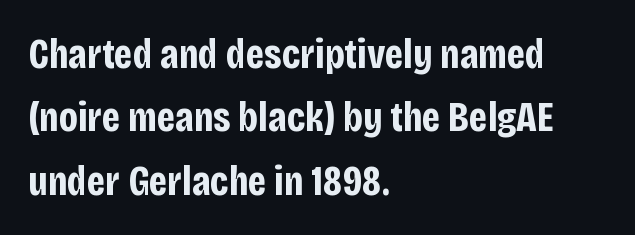
{"serif": "no", "italic": "no", "bold": "yes", "weight": "bold", "width": "condensed", "stroke_contrast": "low", "x_height": "large", "monospaced": "no", "underline": "no", "align": "left", "line_spacing": "normal", "line_spacing_ratio": 1.51, "letter_spacing": "normal", "letter_spacing_em": 0.0, "glyph_px": 42}
